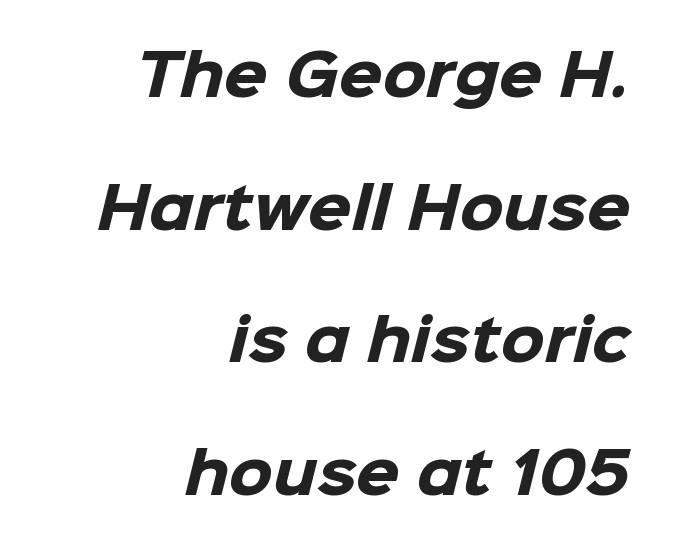
Q: Is the text bold? A: Yes.
Q: Is the typeface a serif or a sans-serif typeface? A: Sans-serif.
Q: Is the text underlined? A: No.
Q: How is the paragraph aligned? A: Right-aligned.
Q: Is the spacing between letters normal or unusually wide? A: Normal.
Q: Is the spacing between lines tight, normal or loose? A: Loose.
Q: Width (condensed, normal, or wide)? A: Normal.
Q: Stroke contrast? A: Low.
Q: x-height? A: Medium.
Q: Monospaced? A: No.
